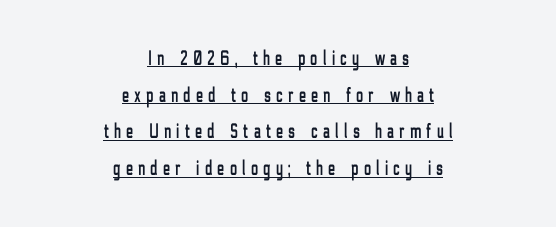
Q: Is the text italic (slanted)? A: No, it is upright.
Q: Is the text underlined? A: Yes.
Q: How is the paragraph aligned? A: Centered.
Q: Is the spacing between letters normal or unusually wide? A: Unusually wide.
